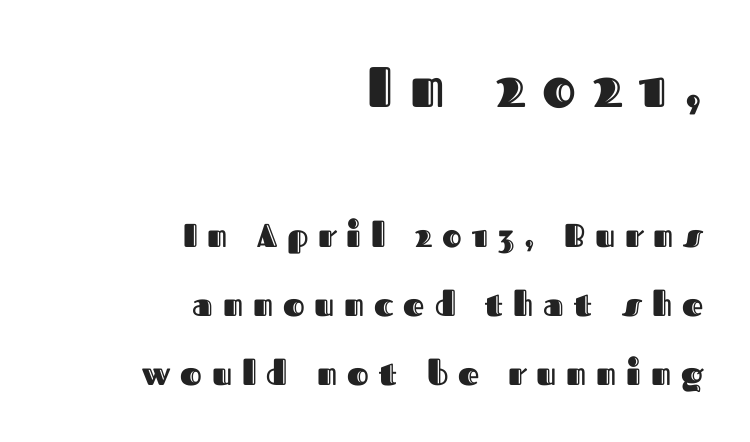
Every stem runs plumb, perpendicular to the baseline. Vertical spacing — loose. Between these two stacked blocks, the higher one wins on size. The face used here is proportionally spaced, like ordinary book or web type. Descenders are the only things crossing below the line.
